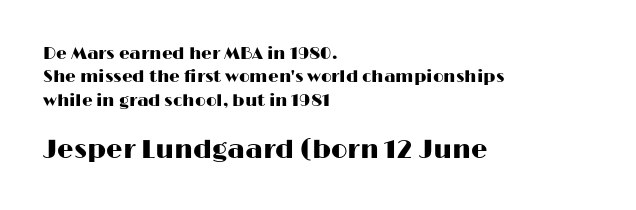
{"italic": "no", "underline": "no", "align": "left", "line_spacing": "normal", "line_spacing_ratio": 1.37, "letter_spacing": "normal", "letter_spacing_em": 0.0, "larger_block": "second", "size_ratio": 1.53, "glyph_px": 26}
